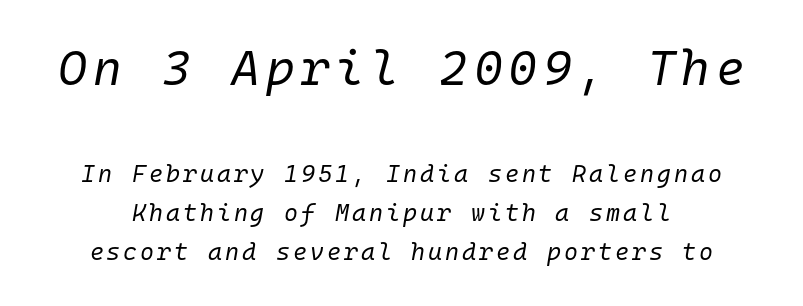
{"italic": "yes", "lean": "right", "slant_degrees": 10, "bold": "no", "weight": "regular", "width": "normal", "stroke_contrast": "low", "x_height": "medium", "monospaced": "yes", "underline": "no", "line_spacing": "normal", "line_spacing_ratio": 1.64, "larger_block": "first", "size_ratio": 2.04, "glyph_px": 49}
